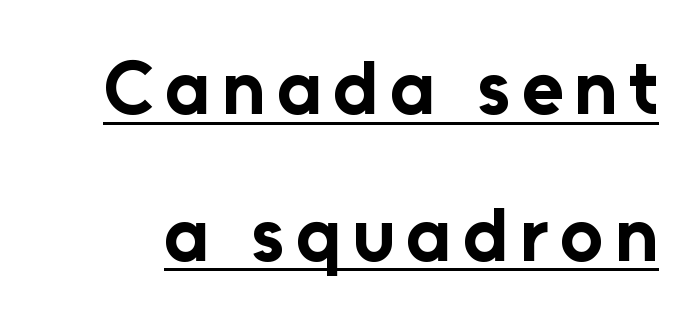
The letters are bold, with thick, heavy strokes. This sample trades compactness for vertical openness between lines. Nope, no serifs anywhere on these letters. Each letter keeps its own natural width here, so spacing adapts to shape.
